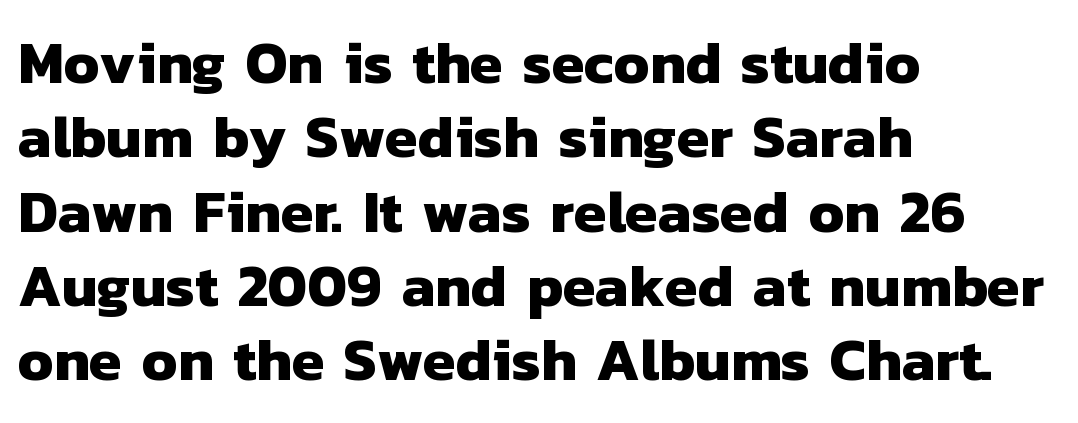
Q: Is the text bold? A: Yes.
Q: Is the typeface a serif or a sans-serif typeface? A: Sans-serif.
Q: Is the text underlined? A: No.
Q: How is the paragraph aligned? A: Left-aligned.
Q: Is the spacing between letters normal or unusually wide? A: Normal.
Q: Is the spacing between lines tight, normal or loose? A: Normal.
Q: Width (condensed, normal, or wide)? A: Normal.
Q: Stroke contrast? A: Low.
Q: x-height? A: Medium.
Q: Monospaced? A: No.
